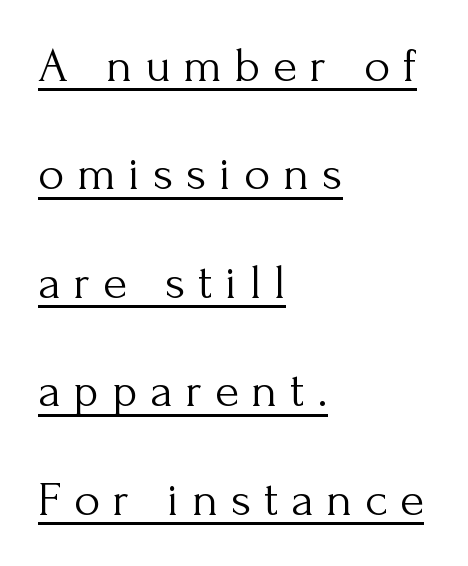
The words here are underlined. Substantial extra tracking has been applied to these lines. No italicization has been applied; the sample stays upright. Regarding leading, the lines here are spaced well apart.
